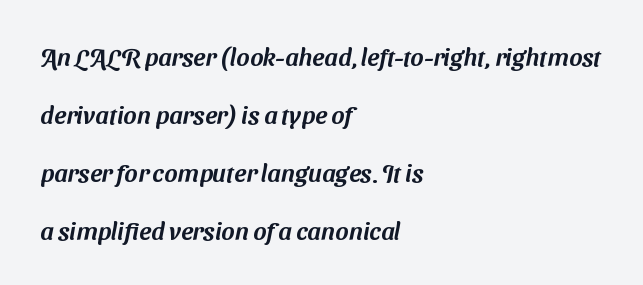
{"underline": "no", "align": "left", "line_spacing": "loose", "line_spacing_ratio": 2.32, "letter_spacing": "normal", "letter_spacing_em": 0.0, "glyph_px": 25}
